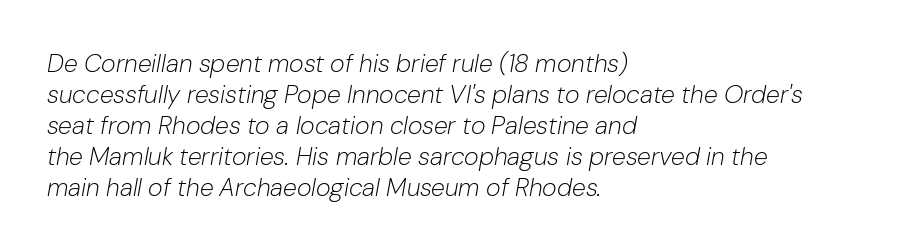
The image shows 25 px text type, italic (leaning right); set left-aligned, line spacing 1.24x, normal letter spacing, not underlined.
